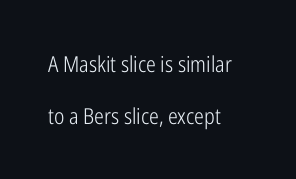
The compositor pushed each line to the left boundary. No extra tracking has been applied to these lines. The lettering holds an erect, upright posture throughout. Weight: in the light-to-regular range. Does the leading feel generous? Absolutely, it's lavish. Quick note: underline off.
